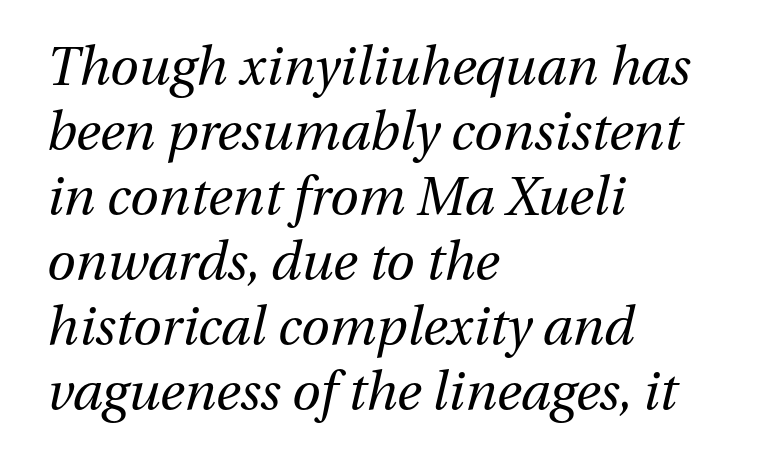
Default kerning and tracking; the words read as compact shapes. The font is comparable to plain body text, perhaps lighter. Alignment: flush left. Quick note: italic. Check under the words: just untouched page. Quick note: interline space is typical.
